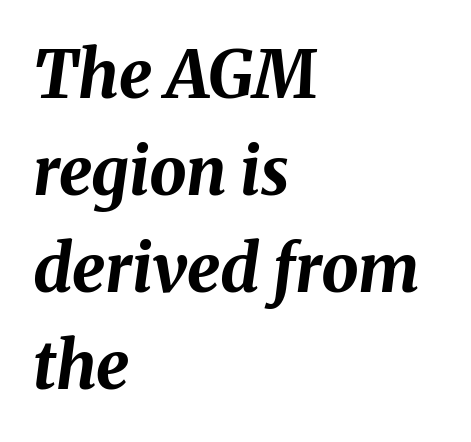
This sample uses plain, unmodified letter spacing. Rows of type keep a routine distance in the vertical direction. The face used here has a pronounced slope to its letters. The setting favours the left margin, as ordinary paragraphs usually do.
